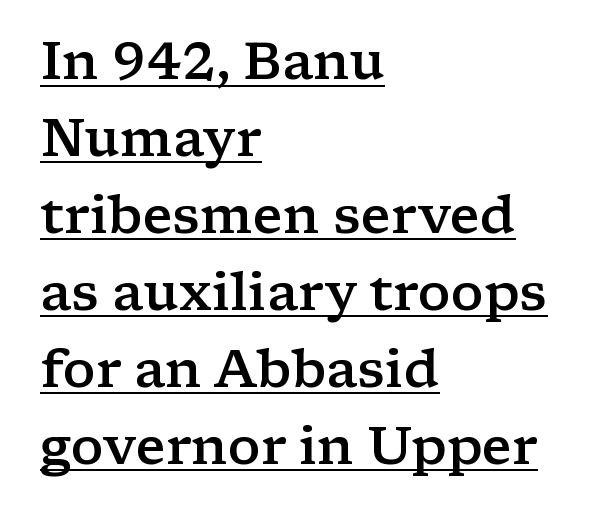
{"serif": "yes", "italic": "no", "bold": "semi", "weight": "semibold", "width": "wide", "stroke_contrast": "low", "x_height": "medium", "monospaced": "no", "underline": "yes", "align": "left", "line_spacing": "normal", "line_spacing_ratio": 1.48, "letter_spacing": "normal", "letter_spacing_em": 0.0, "glyph_px": 52}
